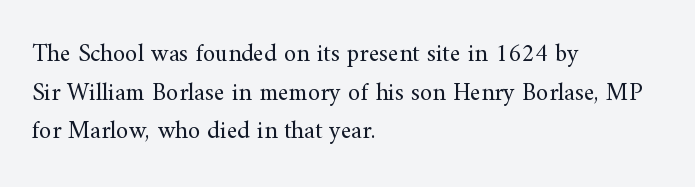
Q: Is the text bold? A: No.
Q: Is the text italic (slanted)? A: No, it is upright.
Q: Is the text underlined? A: No.
Q: How is the paragraph aligned? A: Left-aligned.
Q: Is the spacing between letters normal or unusually wide? A: Normal.
Q: Is the spacing between lines tight, normal or loose? A: Normal.
